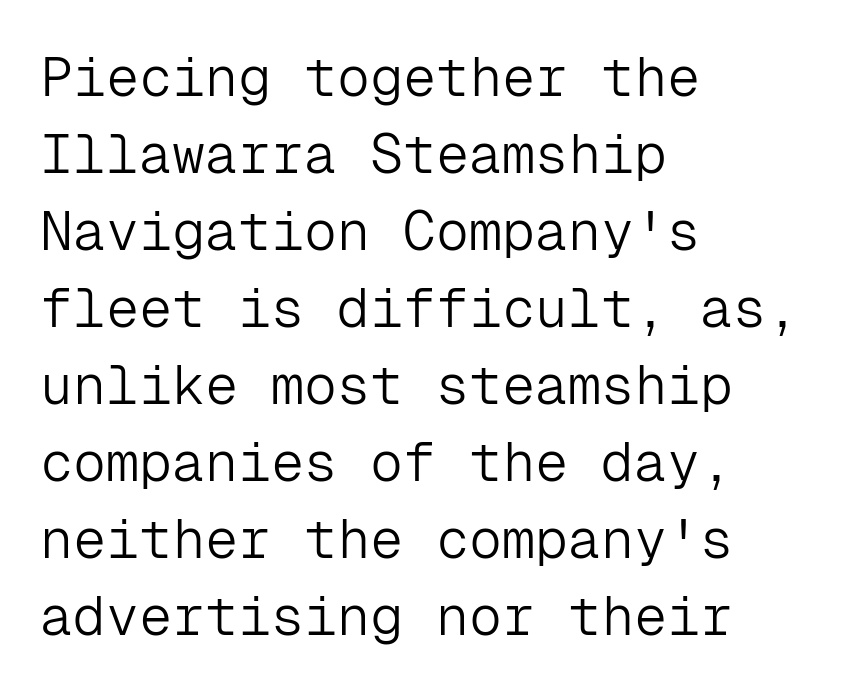
Q: Is the text bold? A: No.
Q: Is the text italic (slanted)? A: No, it is upright.
Q: Is the typeface a serif or a sans-serif typeface? A: Sans-serif.
Q: Is the text underlined? A: No.
Q: How is the paragraph aligned? A: Left-aligned.
Q: Is the spacing between letters normal or unusually wide? A: Normal.
Q: Is the spacing between lines tight, normal or loose? A: Normal.
Q: Width (condensed, normal, or wide)? A: Normal.
Q: Stroke contrast? A: Low.
Q: x-height? A: Medium.
Q: Monospaced? A: Yes.
